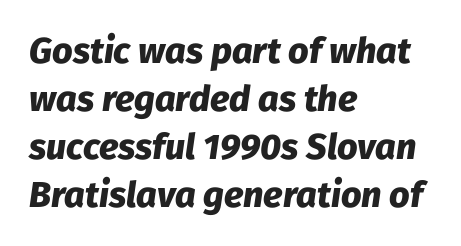
Q: Is the text bold? A: Yes.
Q: Is the text italic (slanted)? A: Yes, it leans right by about 8 degrees.
Q: Is the text underlined? A: No.
Q: How is the paragraph aligned? A: Left-aligned.
Q: Is the spacing between letters normal or unusually wide? A: Normal.
Q: Is the spacing between lines tight, normal or loose? A: Normal.
Q: Width (condensed, normal, or wide)? A: Normal.
Q: Stroke contrast? A: Low.
Q: x-height? A: Medium.
Q: Monospaced? A: No.
